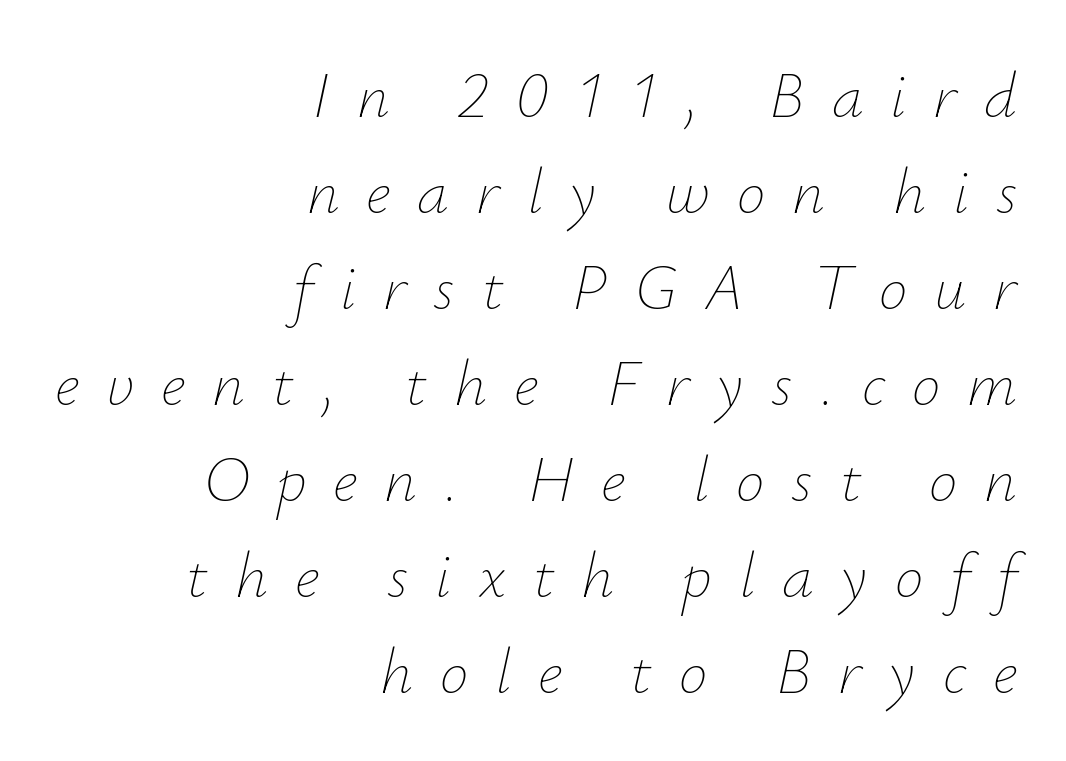
{"italic": "yes", "lean": "right", "slant_degrees": 12, "bold": "no", "weight": "thin", "width": "normal", "stroke_contrast": "low", "x_height": "small", "monospaced": "no", "underline": "no", "align": "right", "line_spacing": "normal", "line_spacing_ratio": 1.5, "letter_spacing": "wide", "letter_spacing_em": 0.42, "glyph_px": 64}
